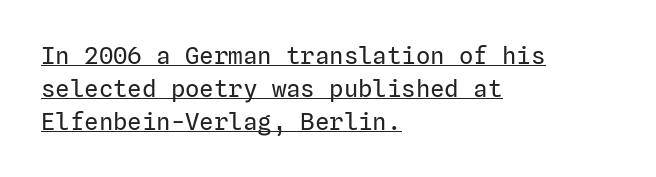
{"italic": "no", "bold": "no", "underline": "yes", "align": "left", "line_spacing": "normal", "line_spacing_ratio": 1.37, "letter_spacing": "normal", "letter_spacing_em": 0.0, "glyph_px": 24}
